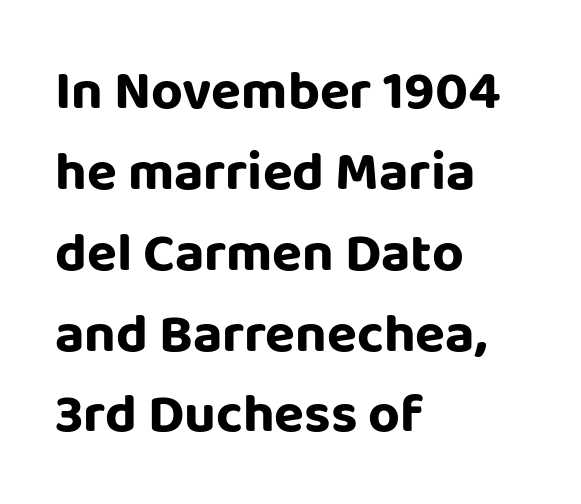
Nobody touched the tracking dial on this one. No feet cap the strokes, marking this as sans-serif type. Descenders are the only things crossing below the line. Compared with a centered layout, this one pins lines to the left instead.
